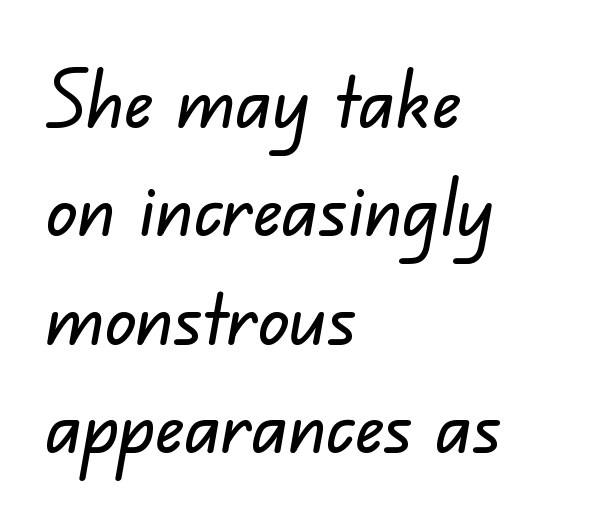
Words appear dense and cohesive because spacing is normal. Do the characters align in a grid? No, the font is proportional. The zone under the glyphs is completely vacant. Notice how the passage keeps a crisp vertical edge on the left only. What's the leading like? Ordinary, nothing unusual. Grotesque or geometric, the face here clearly has no serifs.
